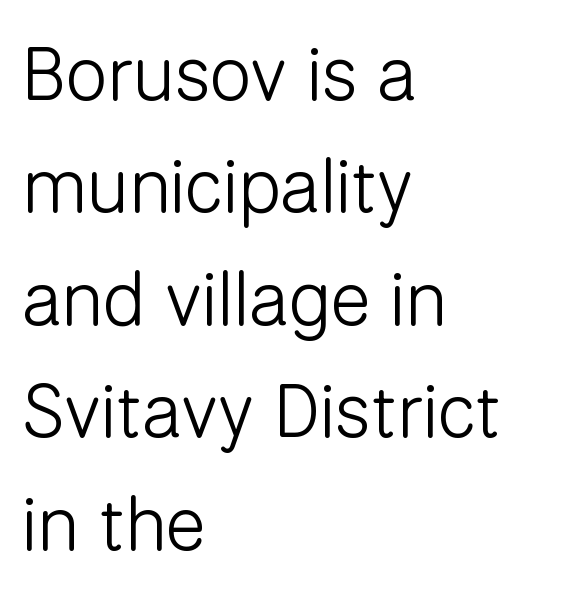
Characters follow at the spacing the type designer built in. This block has exactly the height ordinary leading produces. Nothing heavy about these letters — not bold at all. Proportional: the letters do not fall into vertical columns.
